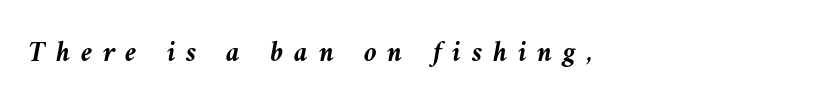
The image shows 29 px semibold type, italic (leaning left); set left-aligned, unusually wide letter spacing (+0.37 em), not underlined; medium stroke contrast and a medium x-height.
